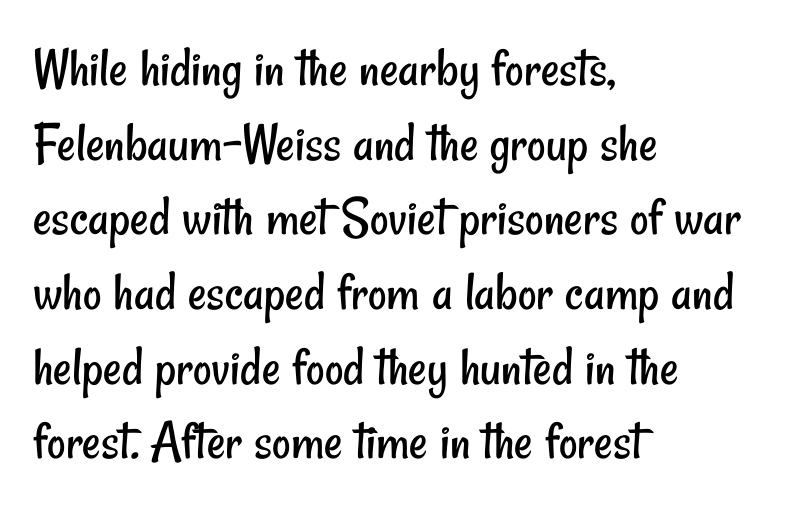
The image shows 57 px regular-weight, condensed sans-serif type; set left-aligned, normal line spacing (1.31x), normal letter spacing, not underlined; low stroke contrast and a small x-height.
